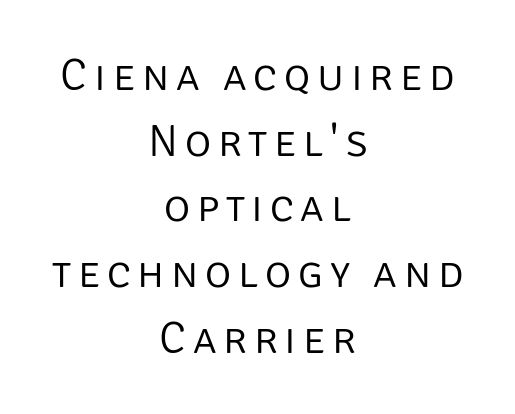
You could not count columns in this text — the font is proportionally spaced. If you folded the block vertically in half, each line would mirror itself in length. Weight: regular or lighter. Quick note: interline space is typical.
